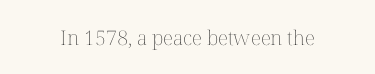
{"italic": "no", "bold": "no", "underline": "no", "letter_spacing": "normal", "letter_spacing_em": 0.0, "glyph_px": 20}
